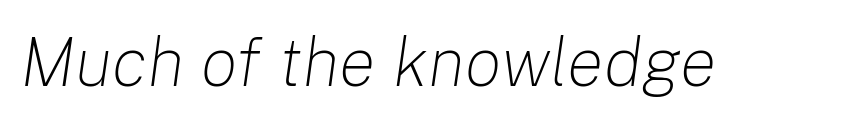
Q: Is the text bold? A: No.
Q: Is the text italic (slanted)? A: Yes, it leans right by about 8 degrees.
Q: Is the text underlined? A: No.
Q: Is the spacing between letters normal or unusually wide? A: Normal.
Q: Width (condensed, normal, or wide)? A: Normal.
Q: Stroke contrast? A: Low.
Q: x-height? A: Medium.
Q: Monospaced? A: No.
